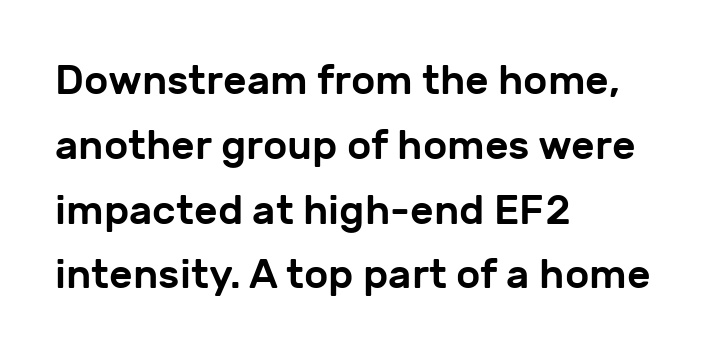
Visually the block forms a straight wall on the left and a jagged coastline on the right. Font category for this specimen: sans-serif. Unmarked baselines from the first word to the last. Notice how the stems are strictly vertical — no italics here. Looks like regular typesetting: each glyph gets only the width it needs. Between one letter and the next there's only the usual sliver of space.
